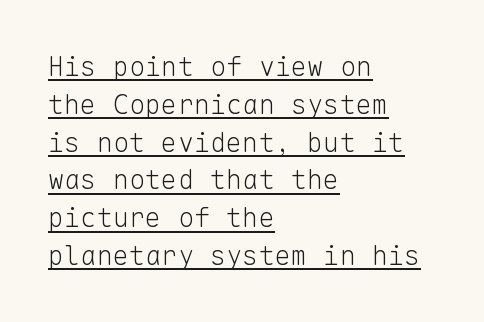
{"italic": "no", "bold": "no", "underline": "yes", "align": "left", "line_spacing": "normal", "line_spacing_ratio": 1.4, "letter_spacing": "normal", "letter_spacing_em": 0.0, "glyph_px": 27}
